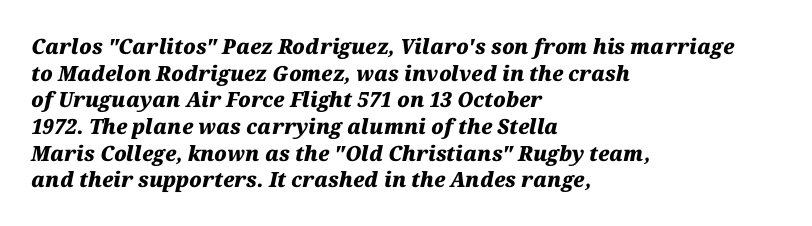
Honestly, there is no underline to notice here at all. This is oblique type, the kind used for emphasis or titles. A typesetter would call this leading conventional body-copy spacing. Which margin do the lines hug? The left one — the right edge is uneven. Heft: maximum for text — a bold. Nobody touched the tracking dial on this one.
